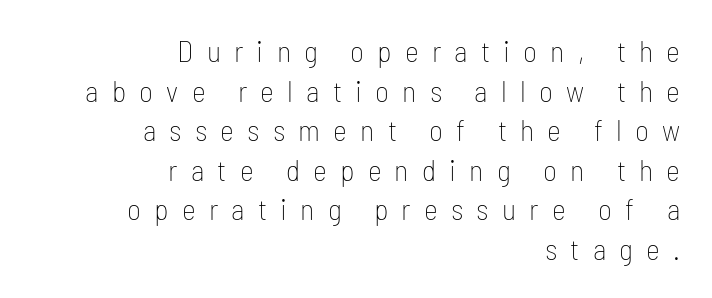
The image shows 30 px thin, condensed sans-serif type, upright; set right-aligned, normal line spacing (1.32x), unusually wide letter spacing (+0.44 em), not underlined; low stroke contrast and a medium x-height.
